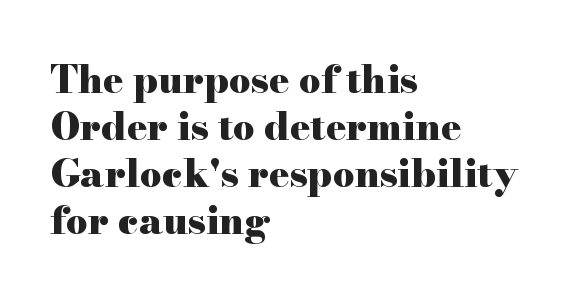
{"serif": "yes", "italic": "no", "bold": "yes", "weight": "heavy", "width": "wide", "stroke_contrast": "high", "x_height": "small", "monospaced": "no", "underline": "no", "align": "left", "line_spacing_ratio": 1.24, "letter_spacing": "normal", "letter_spacing_em": 0.0, "glyph_px": 38}
